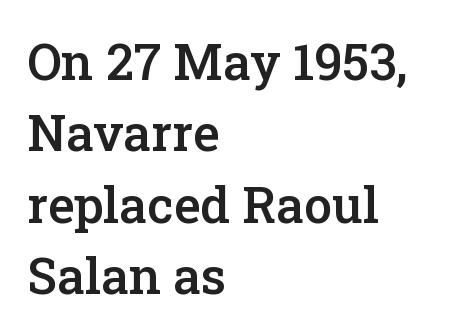
The image shows 50 px semibold serif type, upright; set left-aligned, normal line spacing (1.43x), normal letter spacing, not underlined; low stroke contrast and a medium x-height.
